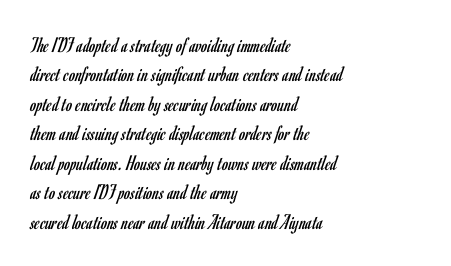
Bare-footed words on every line. The typesetting does not lean heavy: it is not bold. Tracking value appears to be zero — textbook default spacing. The vertical gap from one line to the next is medium.
